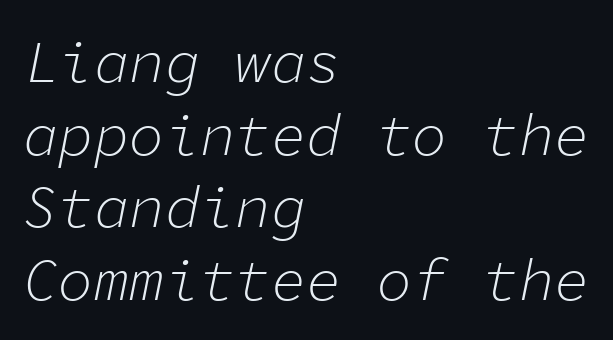
The specimen omits any rule beneath the text block's lines. Slanted lettering throughout. The face looks like a standard text weight, possibly lighter. Which margin do the lines hug? The left one — the right edge is uneven. Monospaced: the letters line up in strict vertical columns. The line texture is even and compact thanks to regular tracking.
